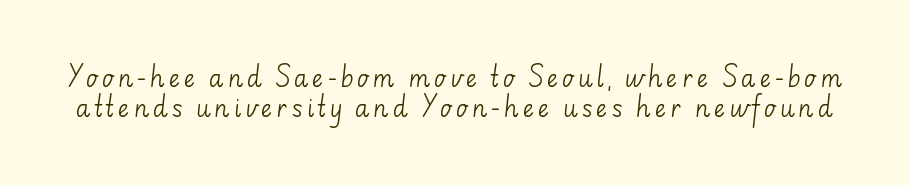
Q: Is the text bold? A: No.
Q: Is the text italic (slanted)? A: Yes.
Q: Is the text underlined? A: No.
Q: Is the spacing between lines tight, normal or loose? A: Normal.
